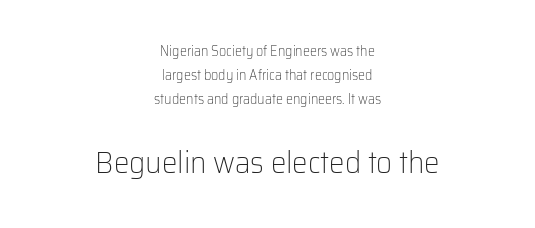
The image shows 31 px light sans-serif type, upright; set centered, line spacing 1.73x, normal letter spacing, not underlined; the second (bottom) block is 2.21x larger; low stroke contrast and a medium x-height.
